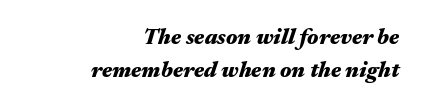
Slant detected: the letters are inclined. This sample is right-justified, so line beginnings fall wherever the words allow. Look at the tracking — it's just the regular setting, nothing added. Strokes here are thick enough to call this a true bold. The baseline area is clear.
